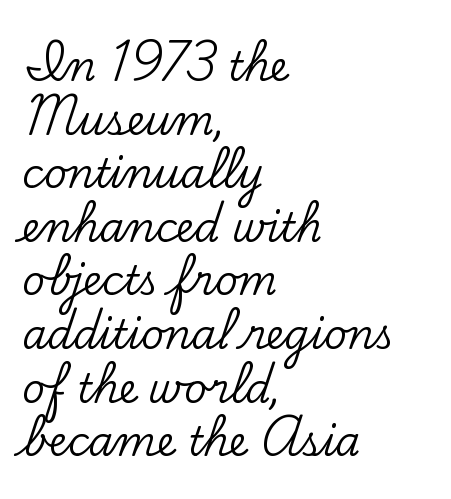
The image shows 40 px serif type; set left-aligned, normal line spacing (1.34x), normal letter spacing, not underlined; low stroke contrast and a small x-height.
